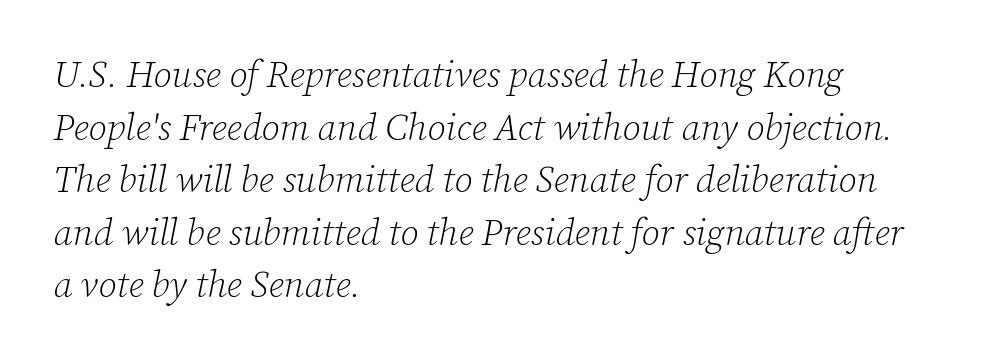
{"serif": "yes", "italic": "yes", "lean": "right", "slant_degrees": 12, "bold": "no", "weight": "light", "width": "normal", "stroke_contrast": "low", "x_height": "medium", "monospaced": "no", "underline": "no", "align": "left", "line_spacing": "normal", "line_spacing_ratio": 1.42, "letter_spacing": "normal", "letter_spacing_em": 0.0, "glyph_px": 37}
